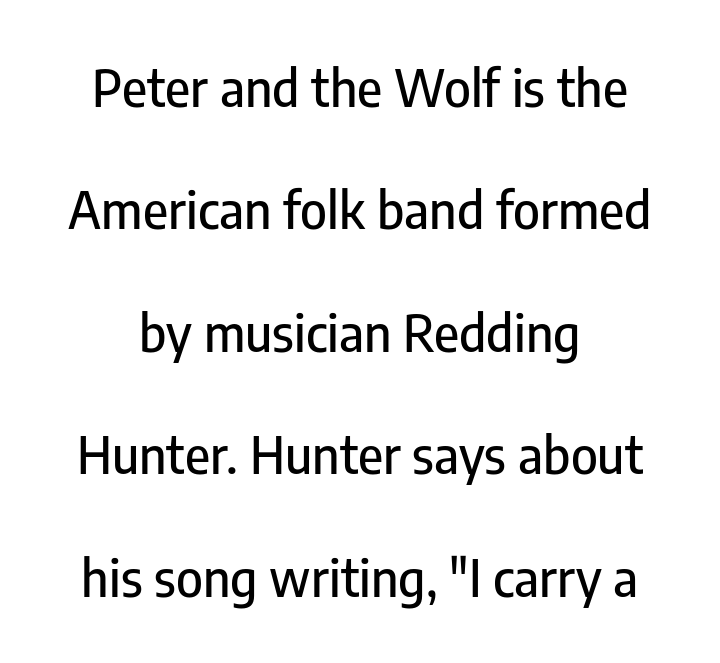
Q: Is the text italic (slanted)? A: No, it is upright.
Q: Is the typeface a serif or a sans-serif typeface? A: Sans-serif.
Q: Is the text underlined? A: No.
Q: How is the paragraph aligned? A: Centered.
Q: Is the spacing between letters normal or unusually wide? A: Normal.
Q: Is the spacing between lines tight, normal or loose? A: Loose.
Q: Width (condensed, normal, or wide)? A: Condensed.
Q: Stroke contrast? A: Low.
Q: x-height? A: Medium.
Q: Monospaced? A: No.
